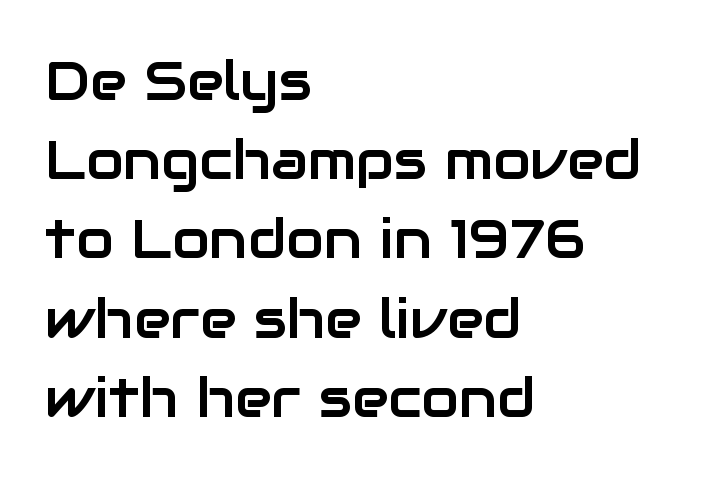
The image shows 55 px sans-serif type, upright; set left-aligned, normal line spacing (1.44x), normal letter spacing, not underlined; low stroke contrast and a medium x-height.
